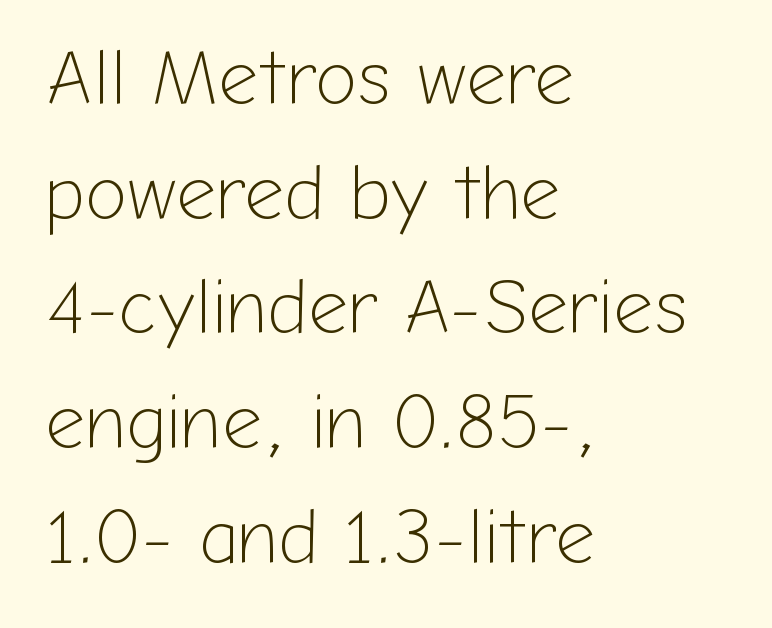
{"serif": "no", "italic": "no", "bold": "no", "weight": "light", "width": "normal", "stroke_contrast": "low", "x_height": "medium", "monospaced": "no", "underline": "no", "align": "left", "line_spacing": "normal", "line_spacing_ratio": 1.47, "letter_spacing": "normal", "letter_spacing_em": 0.0, "glyph_px": 78}
